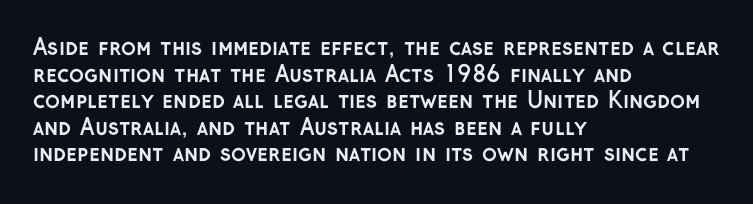
Which margin do the lines hug? The left one — the right edge is uneven. Weight check: bold — yes, fully. Tracking here is standard; glyphs follow each other at the usual distance. Unlike italic type, these characters show no tilt at all. Just letters on the line, the space beneath them empty.
